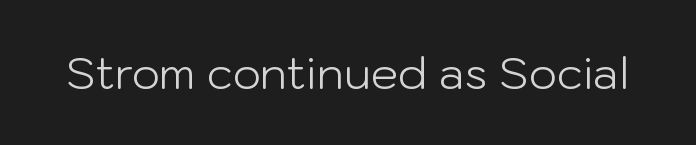
The passage shown is typed in a proportional face where columns would drift. In terms of letterform style, serifs are entirely absent. Decoration check: the copy has no underline. This is not heavy type; no bold has been used.
